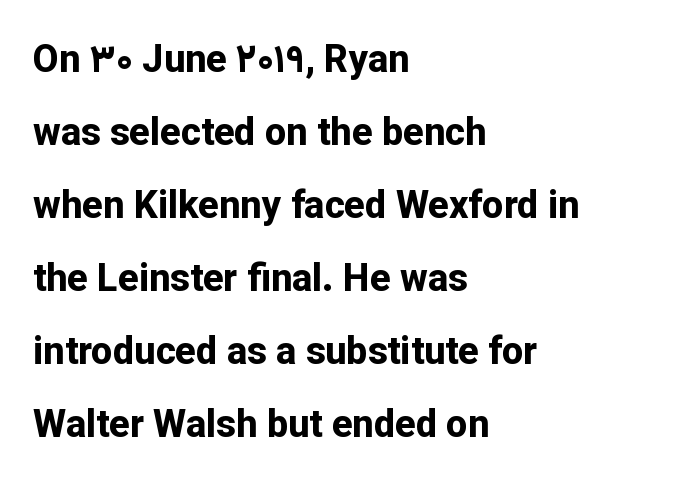
A full-strength bold gives these letters their thick strokes. The typography opts for an upright posture over an oblique one. Descenders hang freely into open space. The compositor pushed each line to the left boundary. The face used here is a sans, in the tradition of grotesques and geometrics. Tracking value appears to be zero — textbook default spacing.
